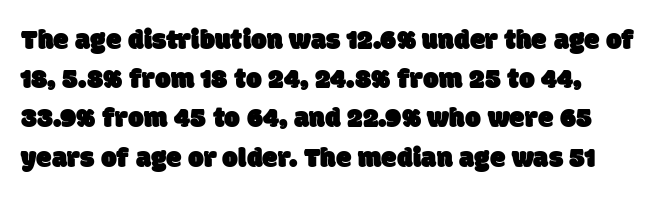
Q: Is the typeface a serif or a sans-serif typeface? A: Sans-serif.
Q: Is the text underlined? A: No.
Q: How is the paragraph aligned? A: Left-aligned.
Q: Is the spacing between letters normal or unusually wide? A: Normal.
Q: Is the spacing between lines tight, normal or loose? A: Normal.
Q: Width (condensed, normal, or wide)? A: Normal.
Q: Stroke contrast? A: Low.
Q: x-height? A: Large.
Q: Monospaced? A: No.
